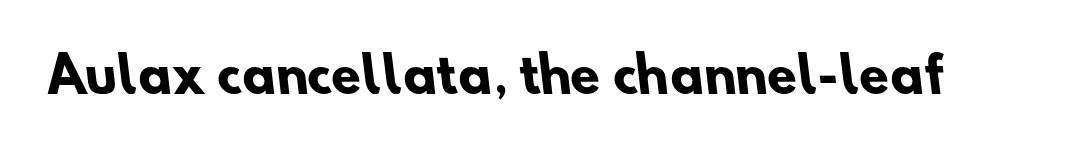
The image shows 48 px heavy sans-serif type; set normal letter spacing, not underlined; low stroke contrast and a small x-height.
